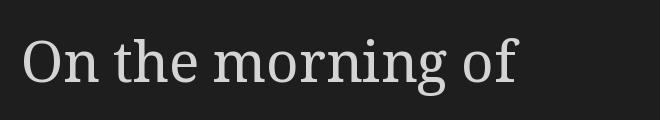
Q: Is the text bold? A: No.
Q: Is the text italic (slanted)? A: No, it is upright.
Q: Is the typeface a serif or a sans-serif typeface? A: Serif.
Q: Is the text underlined? A: No.
Q: Is the spacing between letters normal or unusually wide? A: Normal.
Q: Width (condensed, normal, or wide)? A: Normal.
Q: Stroke contrast? A: Medium.
Q: x-height? A: Medium.
Q: Monospaced? A: No.
